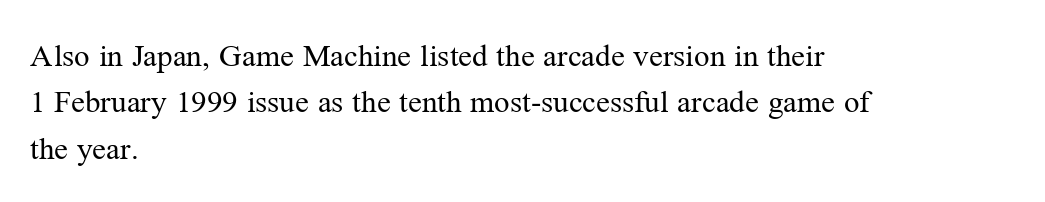
Q: Is the text bold? A: No.
Q: Is the text italic (slanted)? A: No, it is upright.
Q: Is the typeface a serif or a sans-serif typeface? A: Serif.
Q: Is the text underlined? A: No.
Q: How is the paragraph aligned? A: Left-aligned.
Q: Is the spacing between letters normal or unusually wide? A: Normal.
Q: Is the spacing between lines tight, normal or loose? A: Normal.
Q: Width (condensed, normal, or wide)? A: Normal.
Q: Stroke contrast? A: Medium.
Q: x-height? A: Medium.
Q: Monospaced? A: No.
